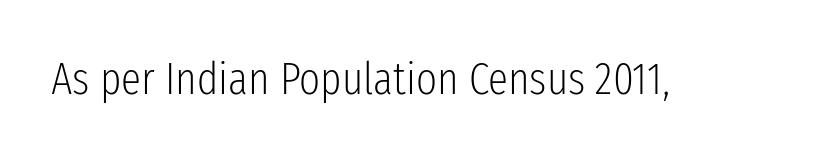
The image shows 45 px light, condensed sans-serif type, upright; set normal letter spacing, not underlined; low stroke contrast and a medium x-height.
